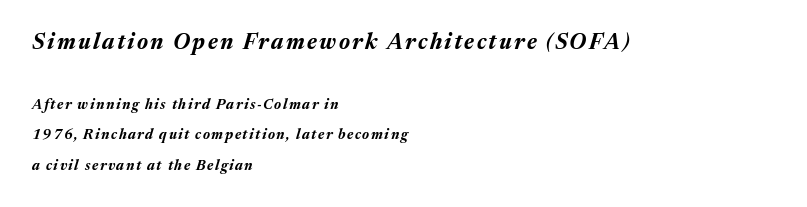
Q: Is the text bold? A: Yes.
Q: Is the text italic (slanted)? A: Yes, it leans right by about 17 degrees.
Q: Is the text underlined? A: No.
Q: How is the paragraph aligned? A: Left-aligned.
Q: Is the spacing between lines tight, normal or loose? A: Loose.
Q: Which block of text is set in a larger size, the first (top) or the second (bottom)? A: The first (top) one.
